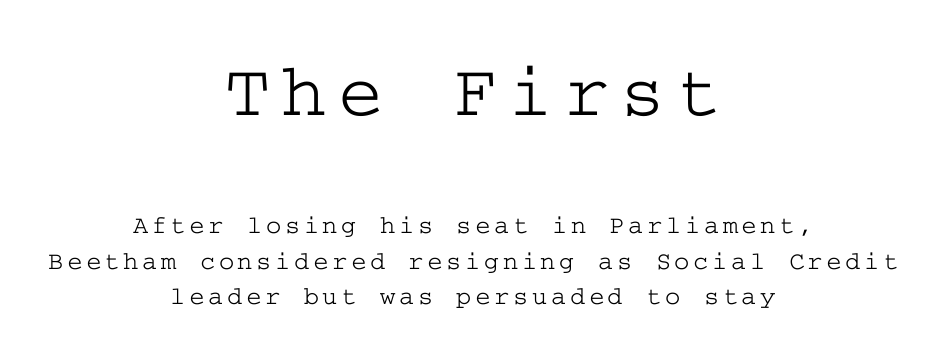
Teacher's note: observe the equal gaps on both sides — that is centered alignment. Does the type have serifs? Yes, each stem ends in a small foot. The upper block of text is set noticeably larger than the block beneath it. Notice how descenders clear the ascenders below comfortably — that's standard leading. The strip under each line holds only bare page. Every character sits straight up, as roman type does.
